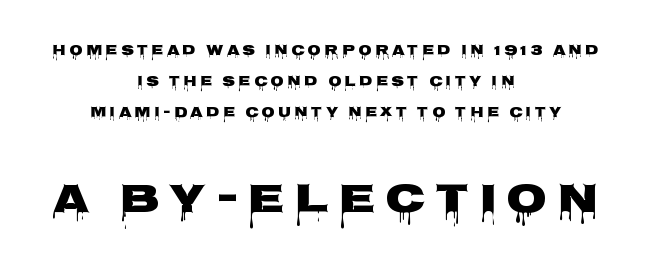
The image shows 42 px wide sans-serif type, upright; set centered, loose line spacing (2.23x), unusually wide letter spacing (+0.23 em), not underlined; the second (bottom) block is 3.0x larger; low stroke contrast and a large x-height.
